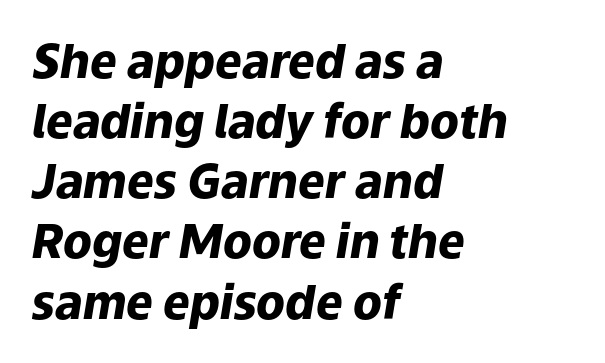
Q: Is the text bold? A: Yes.
Q: Is the text italic (slanted)? A: Yes, it leans right by about 9 degrees.
Q: Is the text underlined? A: No.
Q: How is the paragraph aligned? A: Left-aligned.
Q: Is the spacing between letters normal or unusually wide? A: Normal.
Q: Is the spacing between lines tight, normal or loose? A: Normal.
Q: Width (condensed, normal, or wide)? A: Normal.
Q: Stroke contrast? A: Low.
Q: x-height? A: Medium.
Q: Monospaced? A: No.
